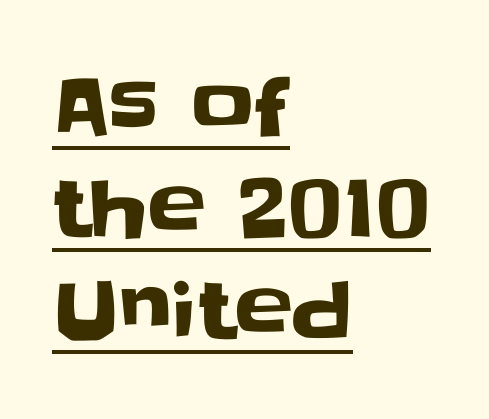
The image shows 78 px sans-serif type, upright; set left-aligned, normal line spacing (1.31x), normal letter spacing, underlined; low stroke contrast and a large x-height.
